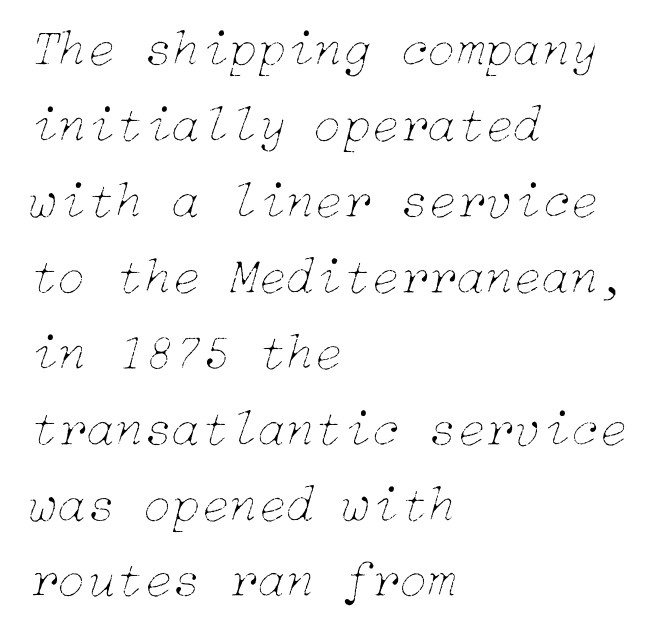
The image shows 52 px thin type, italic (leaning right); set left-aligned, normal line spacing (1.46x), normal letter spacing, not underlined; low stroke contrast and a medium x-height.
